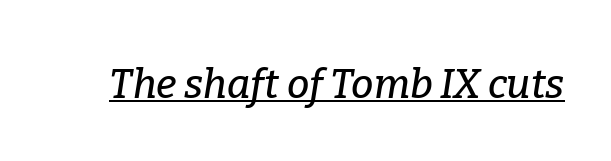
The image shows 40 px serif type, italic (leaning right); set normal letter spacing, underlined; low stroke contrast and a medium x-height.
